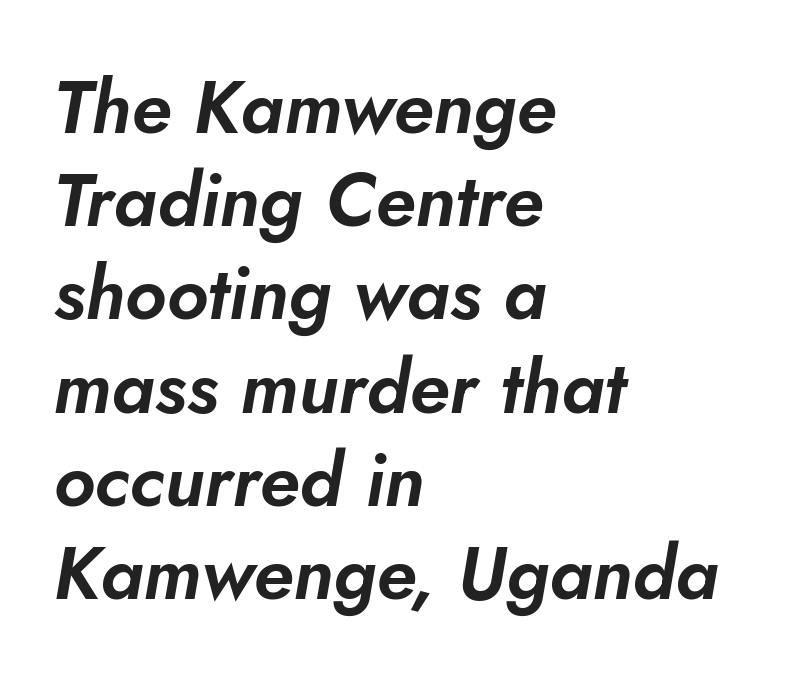
{"italic": "yes", "lean": "right", "slant_degrees": 5, "width": "normal", "stroke_contrast": "low", "x_height": "small", "monospaced": "no", "underline": "no", "align": "left", "line_spacing": "normal", "line_spacing_ratio": 1.26, "letter_spacing": "normal", "letter_spacing_em": 0.0, "glyph_px": 74}
